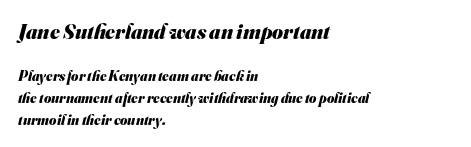
Q: Is the text bold? A: Yes.
Q: Is the text underlined? A: No.
Q: How is the paragraph aligned? A: Left-aligned.
Q: Is the spacing between letters normal or unusually wide? A: Normal.
Q: Is the spacing between lines tight, normal or loose? A: Normal.
Q: Which block of text is set in a larger size, the first (top) or the second (bottom)? A: The first (top) one.
